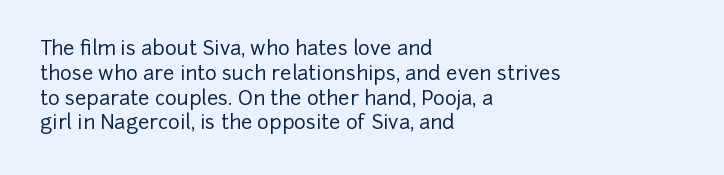
{"italic": "no", "underline": "no", "align": "left", "line_spacing_ratio": 1.24, "letter_spacing": "normal", "letter_spacing_em": 0.0, "glyph_px": 20}
